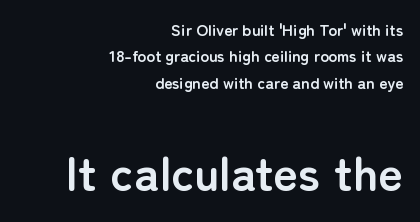
A typesetter would call this proportional, since set widths differ per character. Tracking here is standard; glyphs follow each other at the usual distance. This sample uses an upright cut, with every glyph sitting square on the baseline. I'd describe the lettering as bold — thick and assertive.
